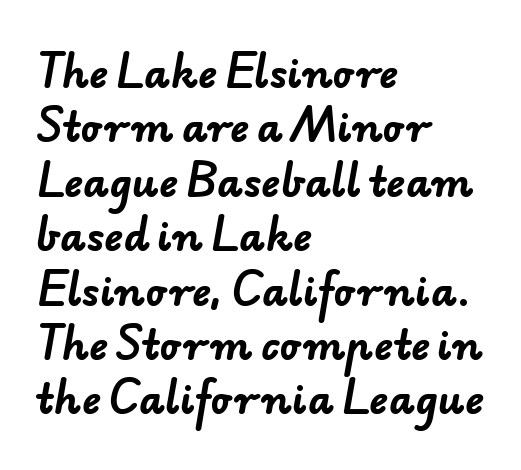
{"serif": "no", "bold": "yes", "weight": "bold", "width": "normal", "stroke_contrast": "low", "x_height": "small", "monospaced": "no", "underline": "no", "align": "left", "line_spacing": "normal", "line_spacing_ratio": 1.36, "letter_spacing": "normal", "letter_spacing_em": 0.0, "glyph_px": 40}
